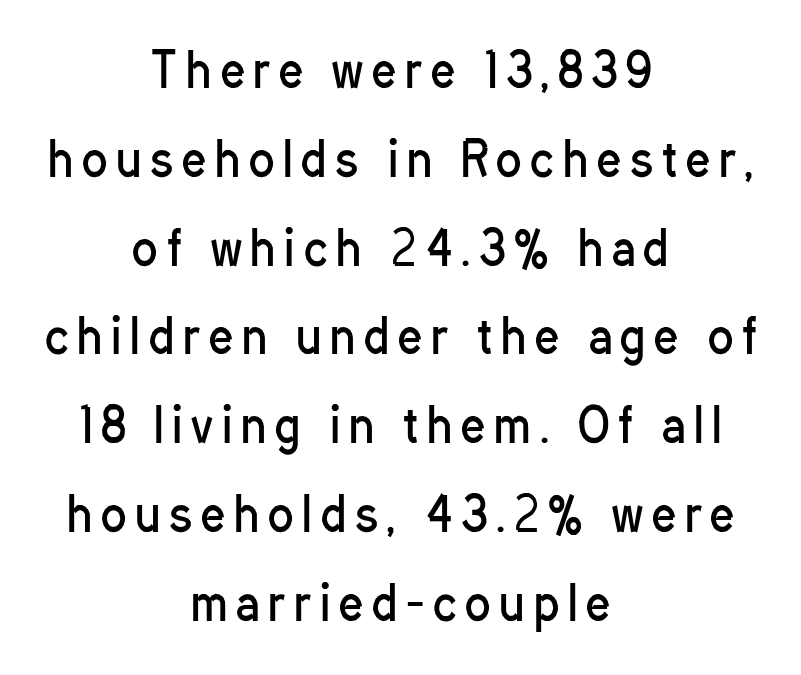
The image shows 47 px regular-weight, condensed sans-serif type, upright; set centered, line spacing 1.89x, not underlined; low stroke contrast and a medium x-height.
